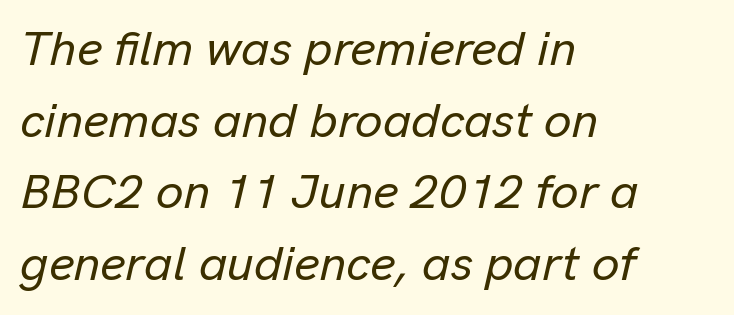
The image shows 49 px text type, italic (leaning right); set left-aligned, normal line spacing (1.46x), normal letter spacing, not underlined; low stroke contrast and a medium x-height.
